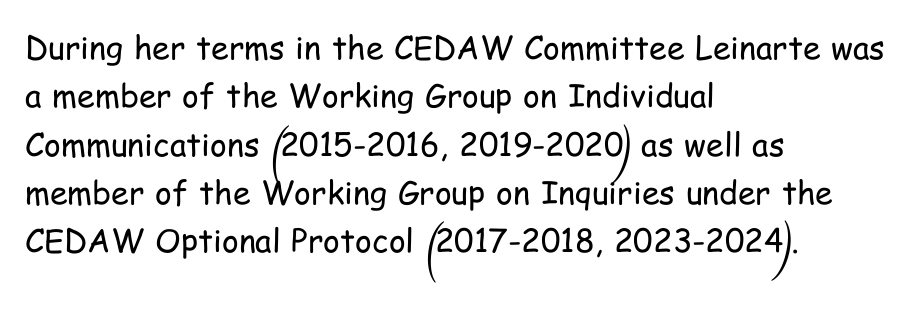
Characters remain perfectly vertical along every line. Vertically, the passage feels balanced, rows spaced as you'd expect. Type style note: lacks serifs. The horizontal fit of the characters is conventional and even. Letters rest on an invisible, unmarked baseline. The letters look calm and open, with moderate or lighter stems.
